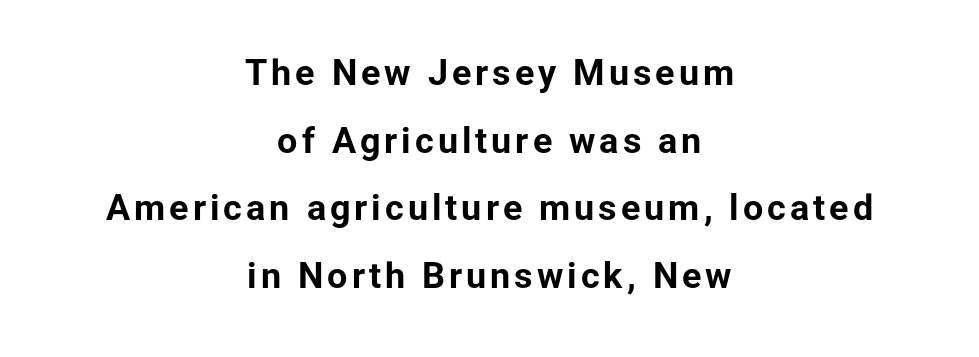
{"serif": "no", "italic": "no", "bold": "yes", "weight": "bold", "width": "normal", "stroke_contrast": "low", "x_height": "medium", "monospaced": "no", "underline": "no", "align": "center", "line_spacing_ratio": 1.88, "glyph_px": 36}
